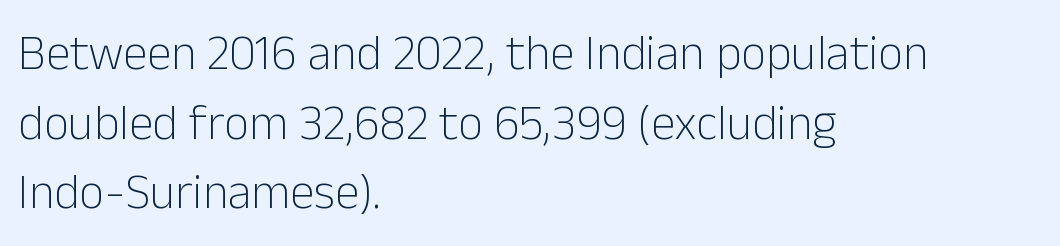
Q: Is the text bold? A: No.
Q: Is the text italic (slanted)? A: No, it is upright.
Q: Is the typeface a serif or a sans-serif typeface? A: Sans-serif.
Q: Is the text underlined? A: No.
Q: How is the paragraph aligned? A: Left-aligned.
Q: Is the spacing between letters normal or unusually wide? A: Normal.
Q: Is the spacing between lines tight, normal or loose? A: Normal.
Q: Width (condensed, normal, or wide)? A: Normal.
Q: Stroke contrast? A: Low.
Q: x-height? A: Medium.
Q: Monospaced? A: No.
